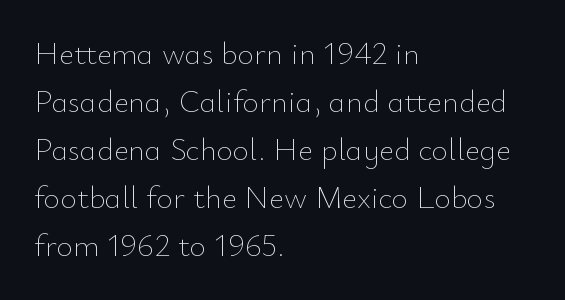
{"italic": "no", "bold": "no", "weight": "thin", "width": "normal", "stroke_contrast": "low", "x_height": "small", "monospaced": "no", "underline": "no", "align": "left", "line_spacing": "normal", "line_spacing_ratio": 1.5, "letter_spacing": "normal", "letter_spacing_em": 0.0, "glyph_px": 32}
